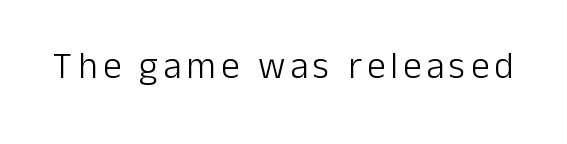
The image shows 37 px light sans-serif type, upright; set not underlined; low stroke contrast and a medium x-height.
